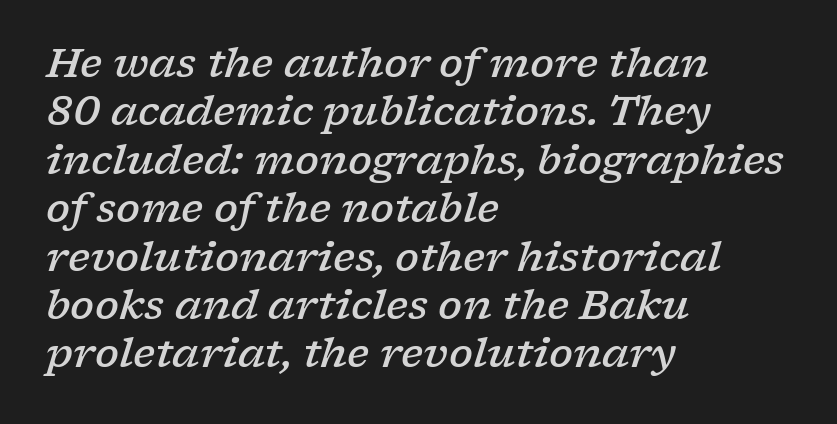
The image shows 40 px semibold, wide serif type, italic (leaning right); set left-aligned, line spacing 1.21x, normal letter spacing, not underlined; low stroke contrast and a medium x-height.
